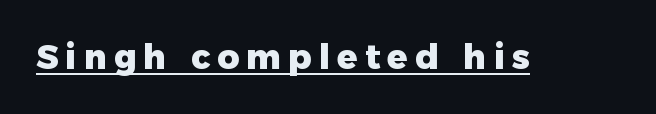
The font family rendered here belongs to the sans-serif group. Each letter keeps its own natural width here, so spacing adapts to shape. The words here are underlined. Posture: straight, roman, zero tilt. Letter spacing: wide. Plenty of ink on the page — the face is bold.
